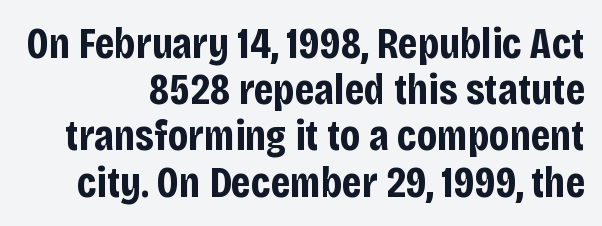
The image shows 44 px bold, condensed sans-serif type, upright; set tight line spacing (1.05x), normal letter spacing, not underlined; low stroke contrast and a large x-height.
